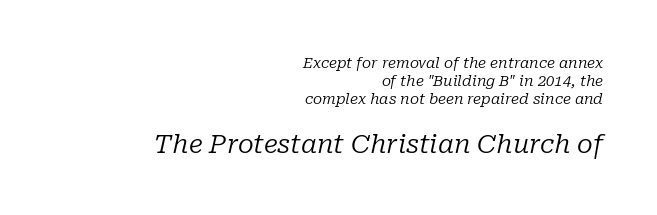
Ink coverage per letter is moderate at most. A bare baseline throughout the passage. The rendering anchors every line to the right-hand side. Notice how the stems are inclined rather than vertical — that's the hallmark of italics. The letters in the lower block stand taller than those in the block above.
